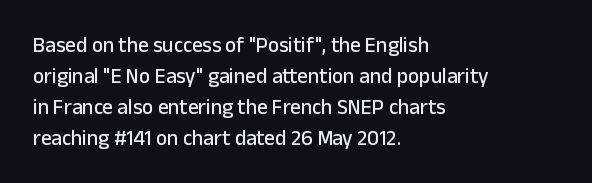
The image shows 21 px text type, upright; set left-aligned, normal line spacing (1.47x), normal letter spacing, not underlined.
